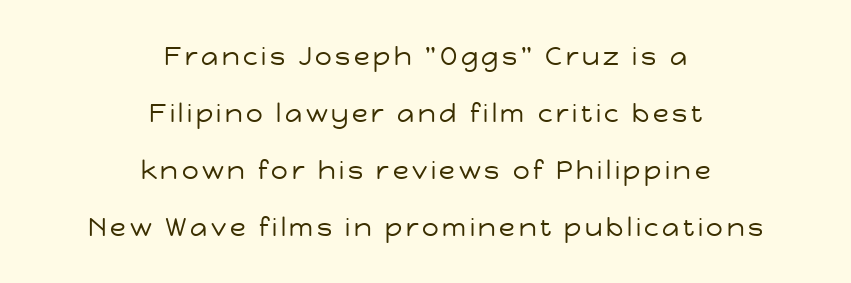
Descenders hang freely into open space. The rendering uses a large line-height, opening up the rows. The whitespace from short lines is split evenly between both sides. No letter is thick-stroked: the sample isn't bold. Ordinary non-slanted type is in use.
